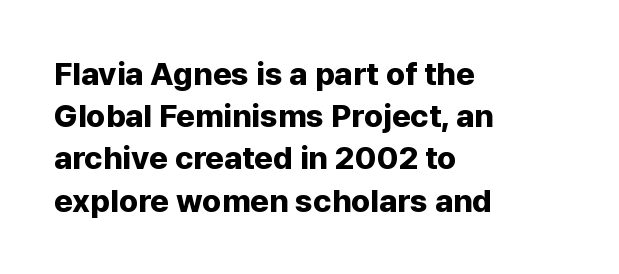
Bold? Absolutely — the strokes are thick and heavy. This sample has the flowing, uneven cadence of proportional lettering. The rendering shows plain stroke endings on the letterforms — a sans-serif design. This sample is left-justified, so line endings fall wherever the words run out.
